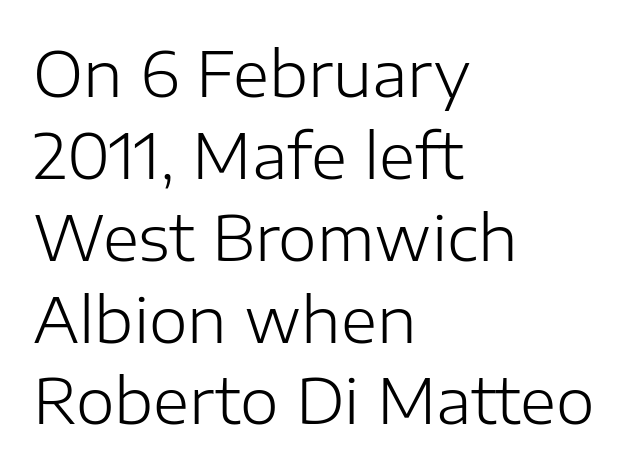
You could not count columns in this text — the font is proportionally spaced. Are there feet on the stems? There aren't — it's a sans. The space directly below the letters is spotless. The ragged edge is on the right, which tells us the setting is flush left. Posture: straight, roman, zero tilt.
